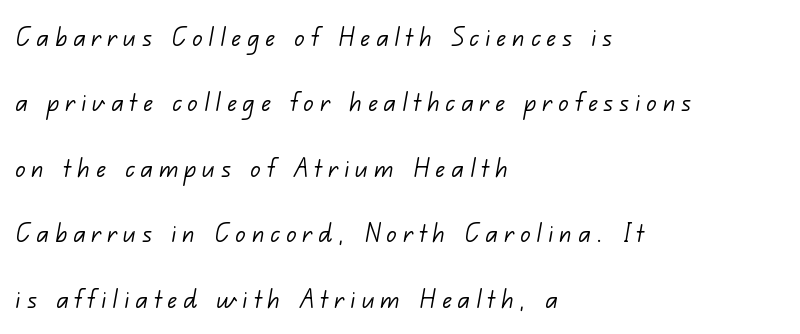
Does the leading feel generous? Absolutely, it's lavish. Check where the strokes stop: nothing finishes them off — pure sans. Lines of text with bare space underneath. Does extra space separate the letters? Yes, quite a lot of it. The paragraph has a hard left edge and a soft right edge. A quiet, ordinary-to-light weight characterises the typeface.
